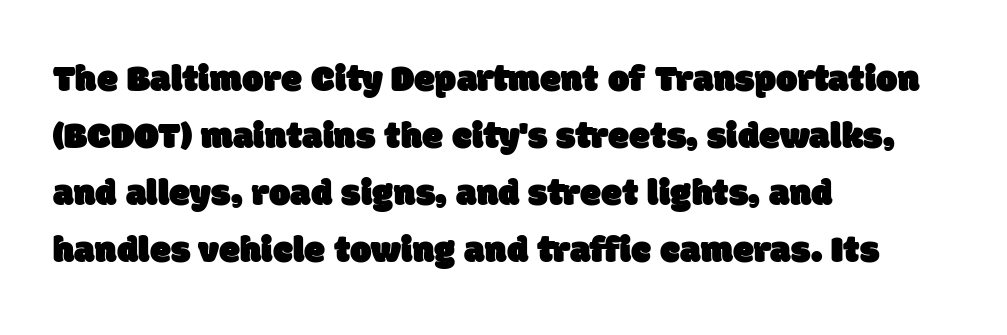
{"serif": "no", "width": "normal", "stroke_contrast": "low", "x_height": "large", "monospaced": "no", "underline": "no", "align": "left", "line_spacing": "normal", "line_spacing_ratio": 1.5, "letter_spacing": "normal", "letter_spacing_em": 0.0, "glyph_px": 38}
